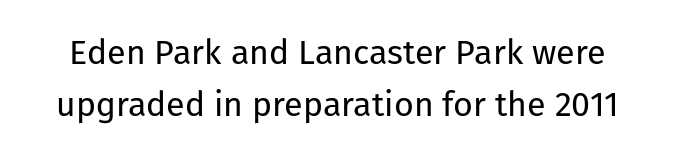
{"serif": "no", "italic": "no", "bold": "no", "weight": "regular", "width": "normal", "stroke_contrast": "low", "x_height": "medium", "monospaced": "no", "underline": "no", "line_spacing": "normal", "line_spacing_ratio": 1.52, "letter_spacing": "normal", "letter_spacing_em": 0.0, "glyph_px": 34}
